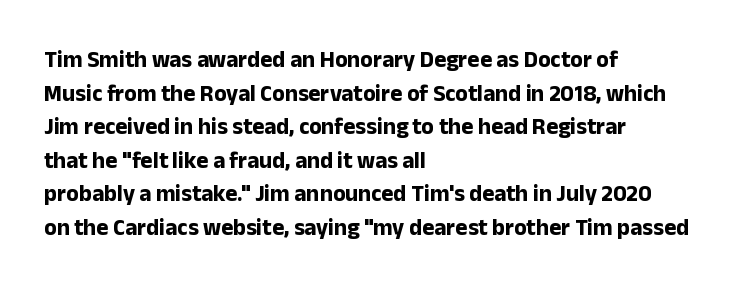
Each line starts at the same left margin while the right side varies. One glance says typical: line gaps are just what's usual. Nope, not italic — everything's standing straight. Plenty of ink on the page — the face is bold.
